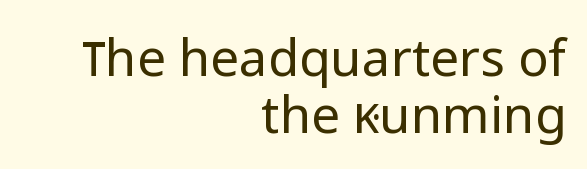
The image shows 51 px regular-weight sans-serif type, upright; set right-aligned, tight line spacing (1.11x), normal letter spacing, not underlined; low stroke contrast and a medium x-height.
